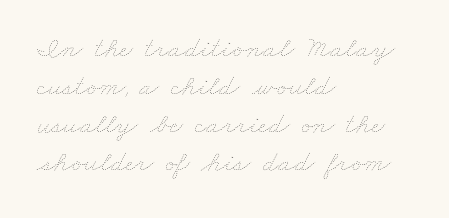
Q: Is the text bold? A: No.
Q: Is the text underlined? A: No.
Q: How is the paragraph aligned? A: Left-aligned.
Q: Is the spacing between letters normal or unusually wide? A: Normal.
Q: Is the spacing between lines tight, normal or loose? A: Normal.
Q: Width (condensed, normal, or wide)? A: Wide.
Q: Stroke contrast? A: Low.
Q: x-height? A: Small.
Q: Monospaced? A: No.
